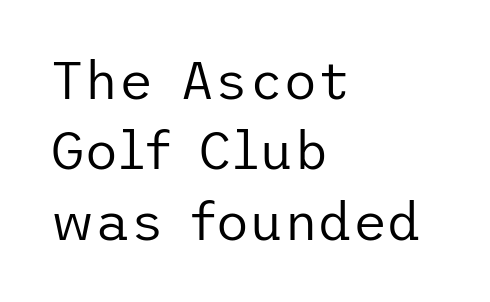
Q: Is the text bold? A: No.
Q: Is the text italic (slanted)? A: No, it is upright.
Q: Is the typeface a serif or a sans-serif typeface? A: Sans-serif.
Q: Is the text underlined? A: No.
Q: How is the paragraph aligned? A: Left-aligned.
Q: Is the spacing between letters normal or unusually wide? A: Normal.
Q: Is the spacing between lines tight, normal or loose? A: Normal.
Q: Width (condensed, normal, or wide)? A: Normal.
Q: Stroke contrast? A: Low.
Q: x-height? A: Medium.
